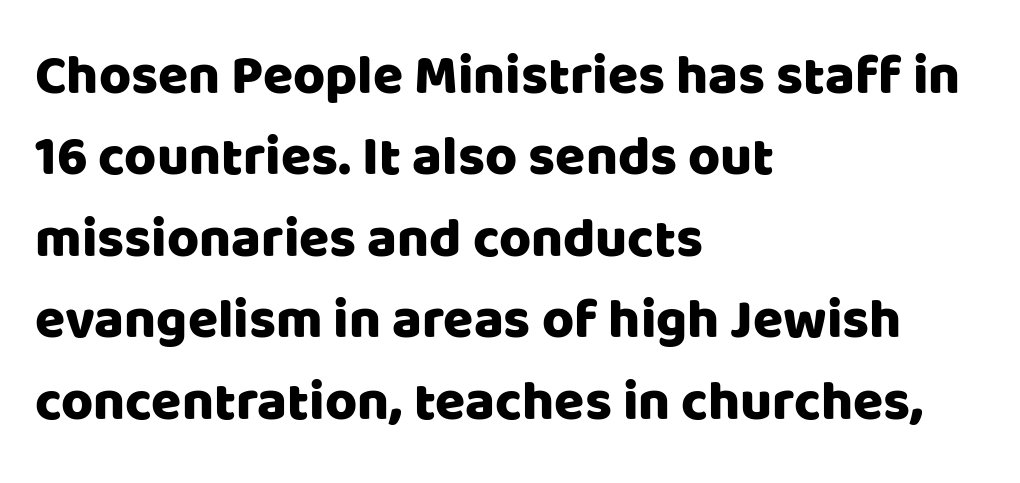
{"serif": "no", "italic": "no", "width": "normal", "stroke_contrast": "low", "x_height": "large", "monospaced": "no", "underline": "no", "align": "left", "line_spacing": "normal", "line_spacing_ratio": 1.48, "letter_spacing": "normal", "letter_spacing_em": 0.0, "glyph_px": 55}
